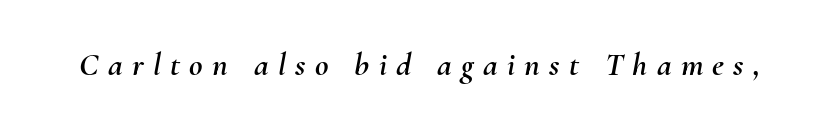
The image shows 33 px text type, italic (leaning right); set unusually wide letter spacing (+0.28 em), not underlined; medium stroke contrast and a small x-height.
